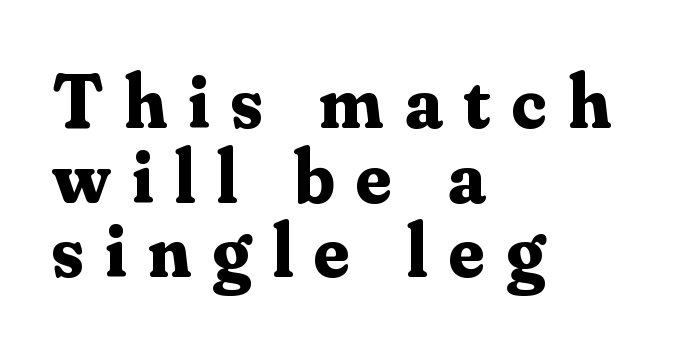
{"serif": "yes", "italic": "no", "bold": "yes", "weight": "bold", "width": "normal", "stroke_contrast": "medium", "x_height": "small", "monospaced": "no", "underline": "no", "align": "left", "line_spacing": "tight", "line_spacing_ratio": 0.97, "letter_spacing": "wide", "letter_spacing_em": 0.28, "glyph_px": 77}
